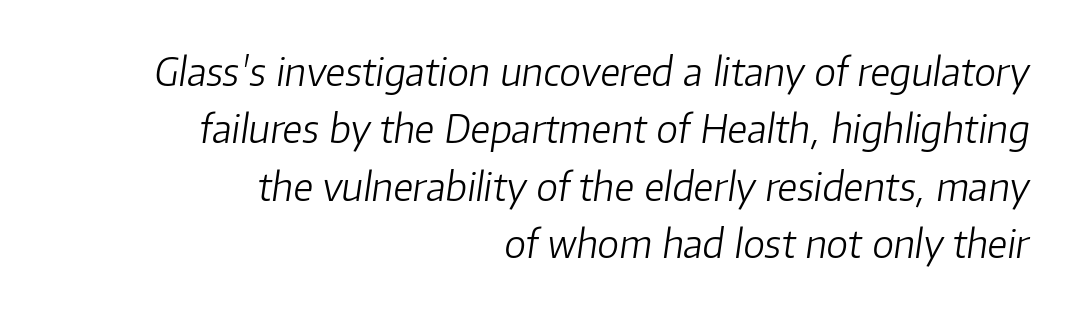
Q: Is the text bold? A: No.
Q: Is the text italic (slanted)? A: Yes, it leans right by about 8 degrees.
Q: Is the text underlined? A: No.
Q: How is the paragraph aligned? A: Right-aligned.
Q: Is the spacing between letters normal or unusually wide? A: Normal.
Q: Is the spacing between lines tight, normal or loose? A: Normal.
Q: Width (condensed, normal, or wide)? A: Normal.
Q: Stroke contrast? A: Low.
Q: x-height? A: Medium.
Q: Monospaced? A: No.
